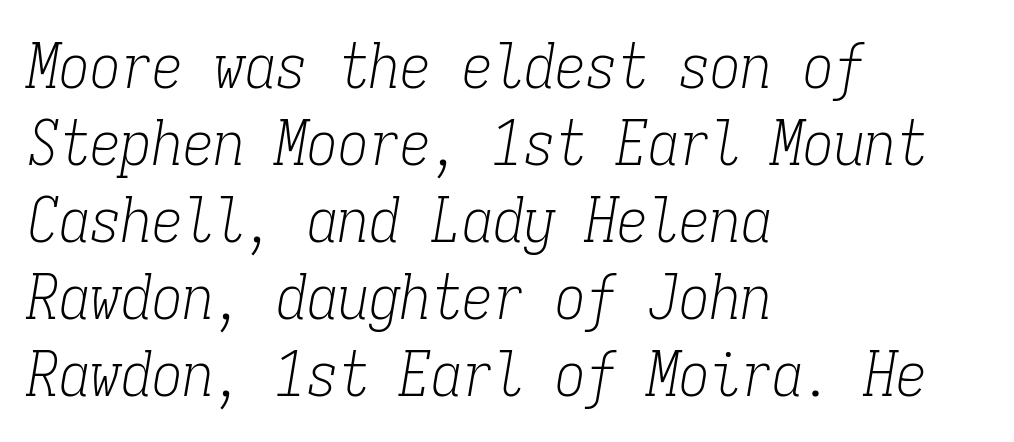
Q: Is the text bold? A: No.
Q: Is the text italic (slanted)? A: Yes, it leans right by about 9 degrees.
Q: Is the typeface a serif or a sans-serif typeface? A: Serif.
Q: Is the text underlined? A: No.
Q: How is the paragraph aligned? A: Left-aligned.
Q: Is the spacing between letters normal or unusually wide? A: Normal.
Q: Width (condensed, normal, or wide)? A: Condensed.
Q: Stroke contrast? A: Low.
Q: x-height? A: Medium.
Q: Monospaced? A: Yes.
